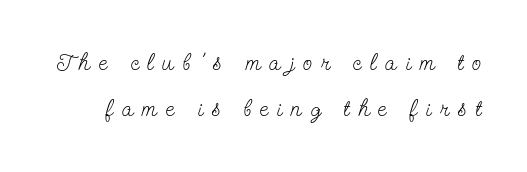
Q: Is the text bold? A: No.
Q: Is the text italic (slanted)? A: Yes.
Q: Is the text underlined? A: No.
Q: Is the spacing between letters normal or unusually wide? A: Unusually wide.
Q: Is the spacing between lines tight, normal or loose? A: Loose.
